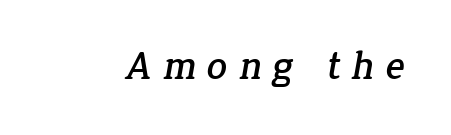
Q: Is the typeface a serif or a sans-serif typeface? A: Serif.
Q: Is the text underlined? A: No.
Q: Is the spacing between letters normal or unusually wide? A: Unusually wide.
Q: Width (condensed, normal, or wide)? A: Normal.
Q: Stroke contrast? A: Low.
Q: x-height? A: Medium.
Q: Monospaced? A: No.
